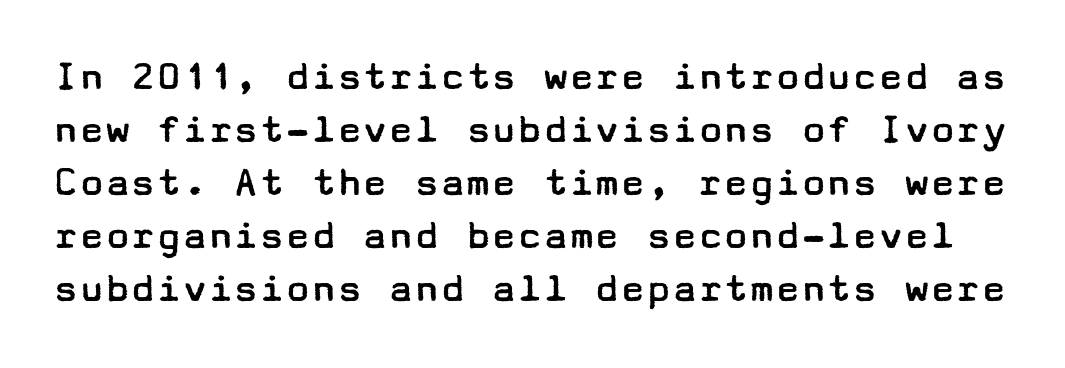
{"serif": "no", "italic": "no", "bold": "no", "weight": "regular", "width": "wide", "stroke_contrast": "low", "x_height": "medium", "underline": "no", "line_spacing_ratio": 1.23, "letter_spacing": "normal", "letter_spacing_em": 0.0, "glyph_px": 43}
